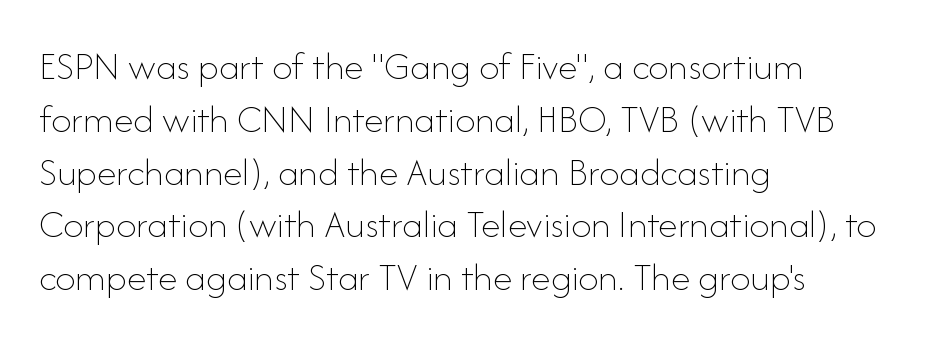
{"italic": "no", "bold": "no", "weight": "thin", "width": "normal", "stroke_contrast": "low", "x_height": "small", "monospaced": "no", "underline": "no", "align": "left", "line_spacing": "normal", "line_spacing_ratio": 1.32, "letter_spacing": "normal", "letter_spacing_em": 0.0, "glyph_px": 40}
